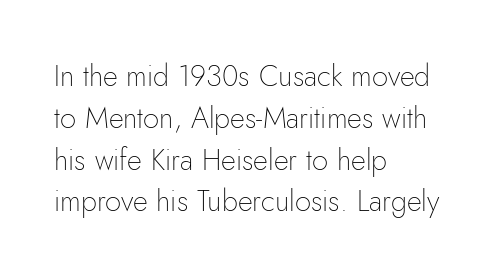
{"serif": "no", "italic": "no", "bold": "no", "weight": "thin", "width": "normal", "stroke_contrast": "low", "x_height": "small", "monospaced": "no", "underline": "no", "align": "left", "line_spacing": "normal", "line_spacing_ratio": 1.44, "letter_spacing": "normal", "letter_spacing_em": 0.0, "glyph_px": 29}
